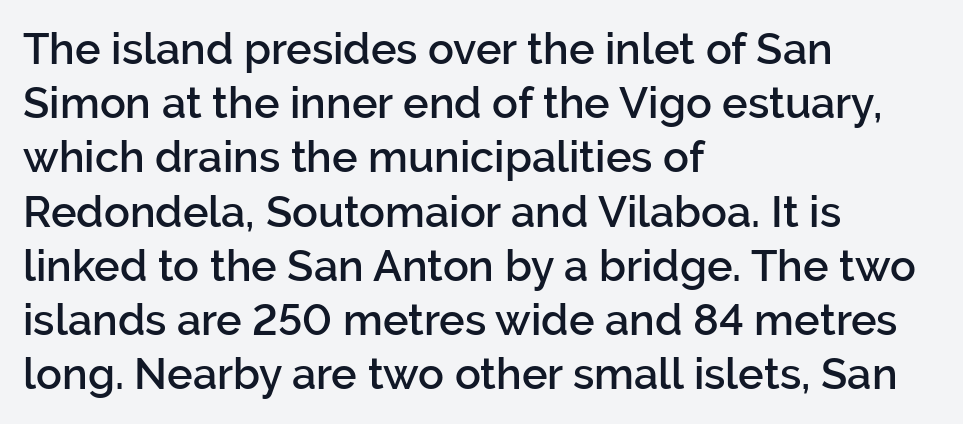
{"serif": "no", "italic": "no", "bold": "semi", "weight": "semibold", "width": "normal", "stroke_contrast": "low", "x_height": "medium", "monospaced": "no", "underline": "no", "align": "left", "line_spacing": "normal", "line_spacing_ratio": 1.26, "letter_spacing": "normal", "letter_spacing_em": 0.0, "glyph_px": 43}
